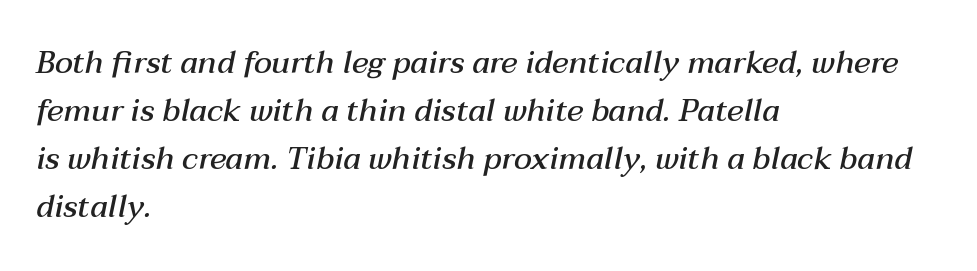
The setting favours the left margin, as ordinary paragraphs usually do. The letters are slanted; this is an italic face. The gaps between neighbouring characters are ordinary and unremarkable. Plain, unruled lines of type. Think of a printed novel: that variable character pitch is what you see here. As a designer I'd log this as weight 600, semibold.
